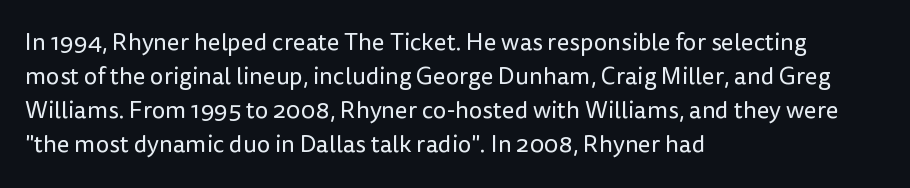
Just letters on the line, the space beneath them empty. The lines sit at an ordinary, default distance from one another. Reading down the block, your eye returns to a fixed left position each line. Think standard paragraph weight, or any step lighter than that.
